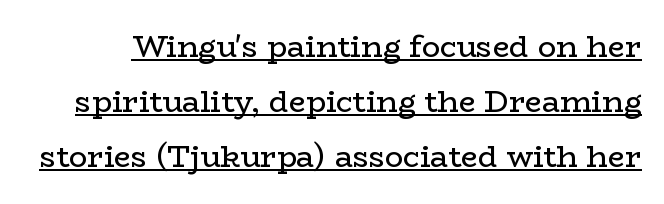
Caption: standard tracking, unaltered. Glance below the letters and you will spot a drawn line. Is there any slant? The stems are plumb. Do the characters align in a grid? No, the font is proportional. Unbolded letterforms with no extra heft.
